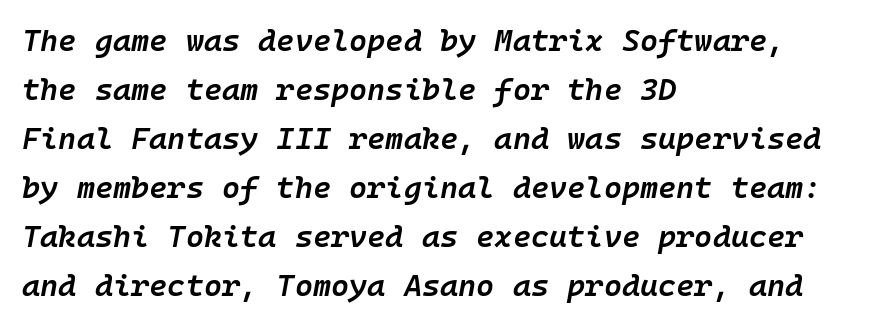
The image shows 31 px semibold type, italic (leaning right), monospaced; set left-aligned, normal line spacing (1.58x), normal letter spacing, not underlined; low stroke contrast and a medium x-height.
